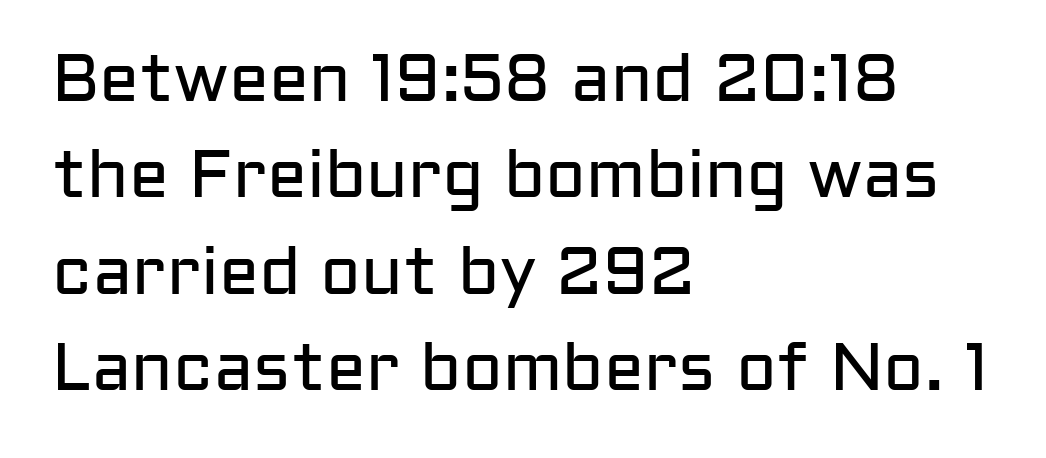
Character widths vary here, with narrow letters taking less room than wide ones. Letter spacing: default. Notice how descenders clear the ascenders below comfortably — that's standard leading. This sample is left-justified, so line endings fall wherever the words run out. The strokes carry an ordinary text weight at most.
